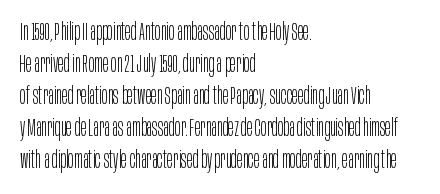
{"italic": "no", "bold": "no", "underline": "no", "align": "left", "line_spacing": "normal", "line_spacing_ratio": 1.33, "letter_spacing": "normal", "letter_spacing_em": 0.0, "glyph_px": 24}
